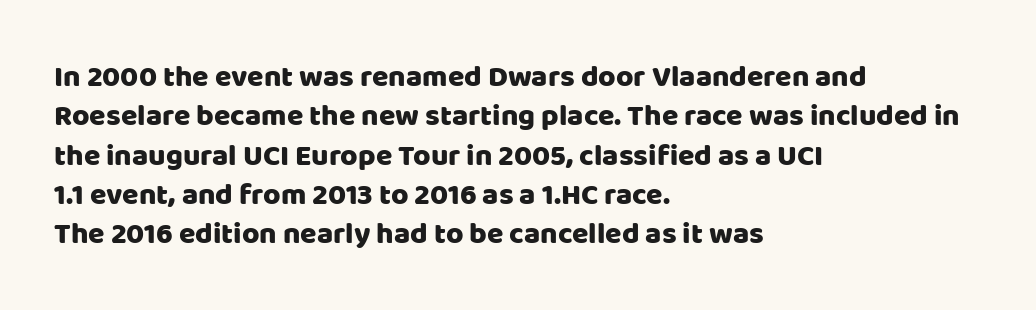
The image shows 30 px sans-serif type, upright; set left-aligned, normal line spacing (1.31x), normal letter spacing, not underlined; low stroke contrast and a large x-height.
